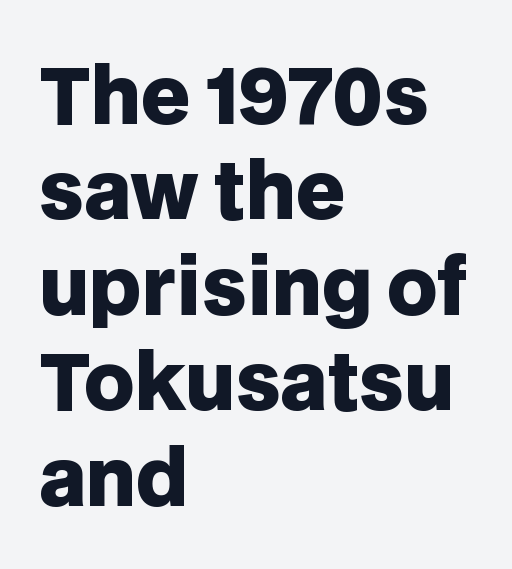
{"serif": "no", "italic": "no", "bold": "yes", "weight": "heavy", "width": "normal", "stroke_contrast": "low", "x_height": "large", "monospaced": "no", "underline": "no", "align": "left", "line_spacing_ratio": 1.24, "letter_spacing": "normal", "letter_spacing_em": 0.0, "glyph_px": 77}
